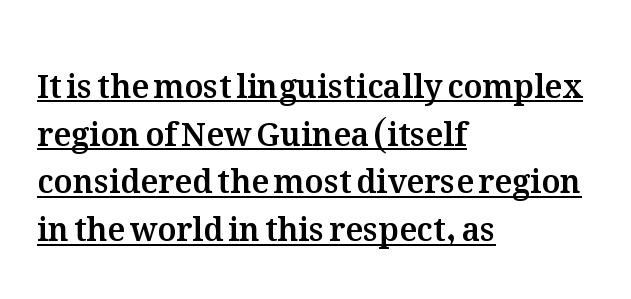
Is this a fixed-width face? No — the glyphs have proportional, varying widths. A normal amount of white space separates one row of letters from the next. The rendered words wear a rule along their underside. Characters remain perfectly vertical along every line. The rag falls on the right side of this text block.
